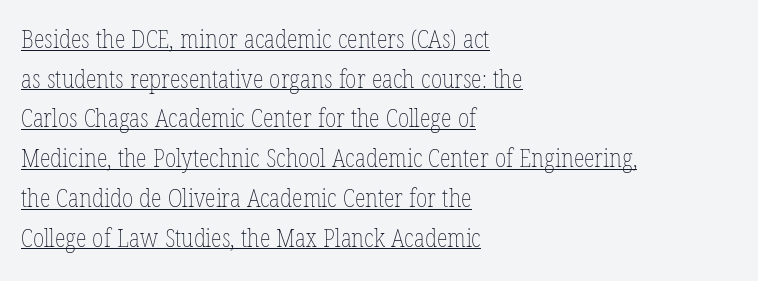
Teacher's note: observe the even left margin — that is flush-left alignment. Notice how a bar underscores the lettering throughout. Is there any slant? The stems are plumb. The rendering keeps characters at their native spacing. If you measured baseline to baseline, you'd find a middling distance.
